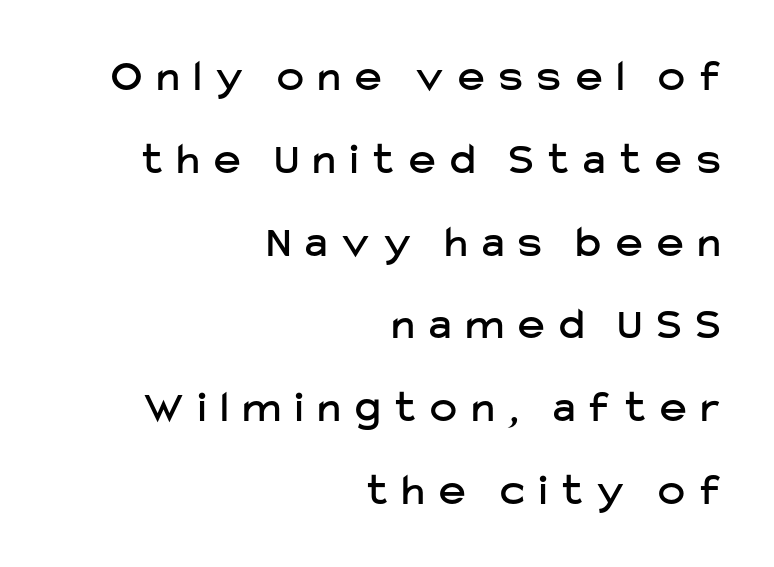
The image shows 45 px sans-serif type, upright; set right-aligned, line spacing 1.84x, unusually wide letter spacing (+0.33 em), not underlined; low stroke contrast and a medium x-height.
